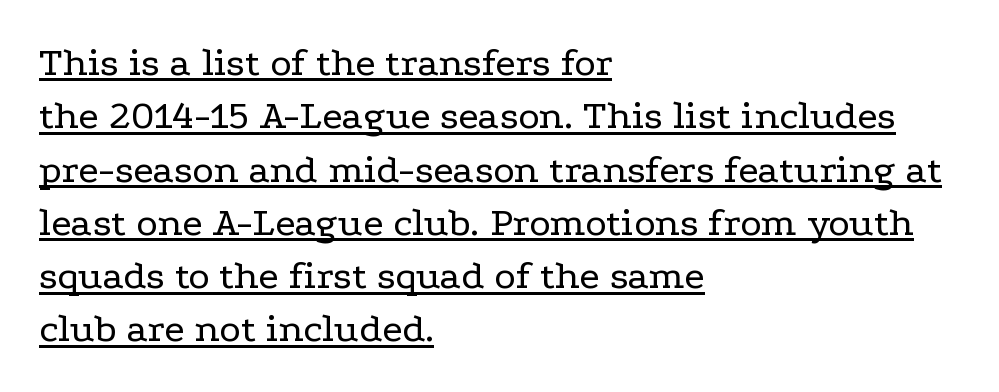
To sum up the face: it has serifs. Underlining? Definitely there. This sample is left-justified, so line endings fall wherever the words run out. Style check: upright. The lines sit at an ordinary, default distance from one another. Compared with a typical body face, this is equally light or lighter still.
